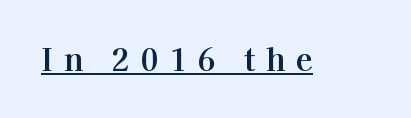
The image shows 31 px serif type, upright; set unusually wide letter spacing (+0.33 em), underlined; high stroke contrast and a medium x-height.
